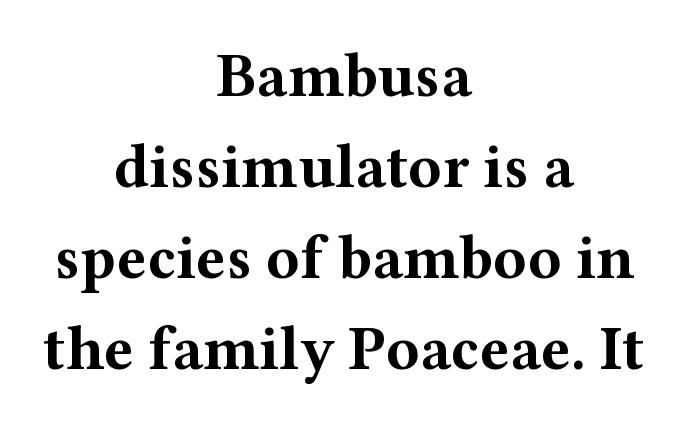
Q: Is the text bold? A: Yes.
Q: Is the text italic (slanted)? A: No, it is upright.
Q: Is the typeface a serif or a sans-serif typeface? A: Serif.
Q: Is the text underlined? A: No.
Q: How is the paragraph aligned? A: Centered.
Q: Is the spacing between letters normal or unusually wide? A: Normal.
Q: Is the spacing between lines tight, normal or loose? A: Normal.
Q: Width (condensed, normal, or wide)? A: Wide.
Q: Stroke contrast? A: Medium.
Q: x-height? A: Medium.
Q: Monospaced? A: No.
